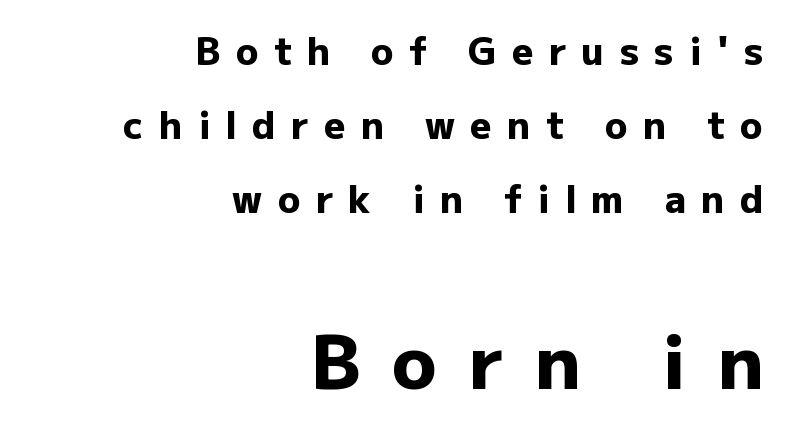
The image shows 74 px heavy sans-serif type, upright; set right-aligned, loose line spacing (2.0x), unusually wide letter spacing (+0.42 em), not underlined; the second (bottom) block is 2.0x larger; low stroke contrast and a medium x-height.
